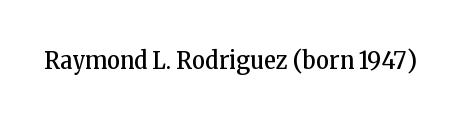
The rendering keeps characters at their native spacing. The font sits on the lighter half of the weight spectrum, regular included. Quick note: underline off. Is there any slant? The stems are plumb.
